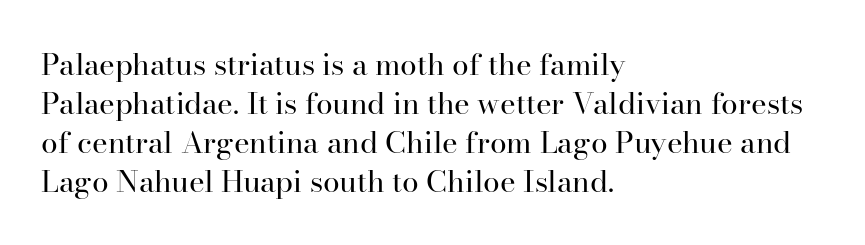
The image shows 30 px regular-weight serif type, upright; set left-aligned, normal line spacing (1.3x), normal letter spacing, not underlined; high stroke contrast and a small x-height.
